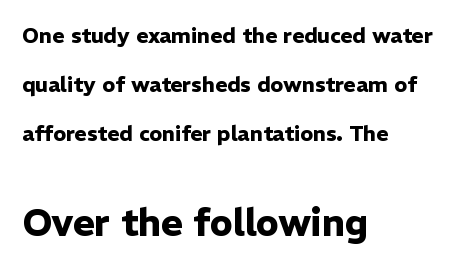
Is the type bold? Yes — the strokes are clearly thick and heavy. Ordinary non-slanted type is in use. The letters advance in unequal steps, a hallmark of proportional type. Look at the glyph heights: the lower group is clearly the bigger setting.
